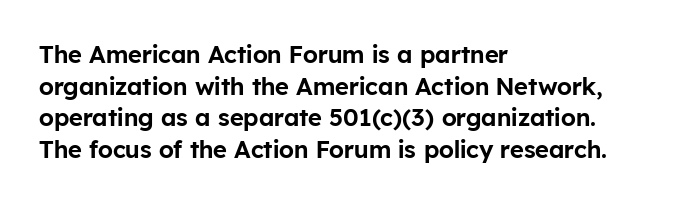
Q: Is the text italic (slanted)? A: No, it is upright.
Q: Is the text underlined? A: No.
Q: How is the paragraph aligned? A: Left-aligned.
Q: Is the spacing between letters normal or unusually wide? A: Normal.
Q: Is the spacing between lines tight, normal or loose? A: Normal.
